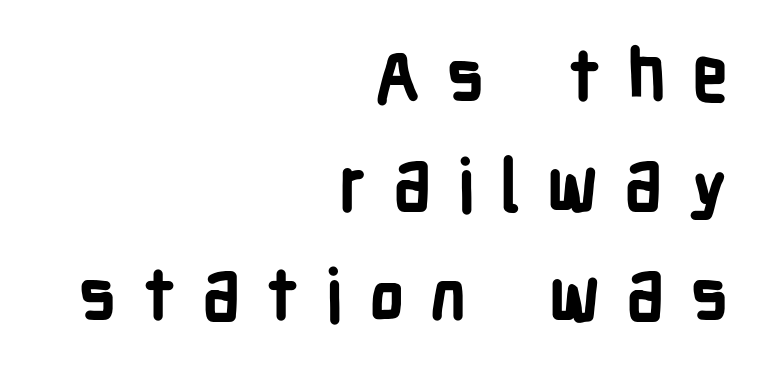
{"serif": "no", "italic": "no", "bold": "yes", "weight": "bold", "width": "condensed", "stroke_contrast": "low", "x_height": "medium", "monospaced": "no", "underline": "no", "align": "right", "line_spacing": "normal", "line_spacing_ratio": 1.52, "letter_spacing": "wide", "letter_spacing_em": 0.35, "glyph_px": 72}
